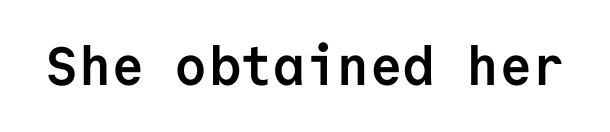
Q: Is the text bold? A: Yes.
Q: Is the text italic (slanted)? A: No, it is upright.
Q: Is the typeface a serif or a sans-serif typeface? A: Sans-serif.
Q: Is the text underlined? A: No.
Q: Is the spacing between letters normal or unusually wide? A: Normal.
Q: Width (condensed, normal, or wide)? A: Normal.
Q: Stroke contrast? A: Low.
Q: x-height? A: Medium.
Q: Monospaced? A: Yes.
